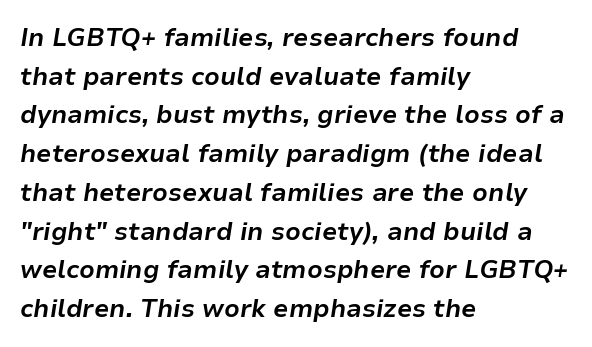
{"italic": "yes", "lean": "right", "slant_degrees": 9, "bold": "yes", "underline": "no", "align": "left", "line_spacing": "normal", "line_spacing_ratio": 1.55, "letter_spacing": "normal", "letter_spacing_em": 0.0, "glyph_px": 25}
